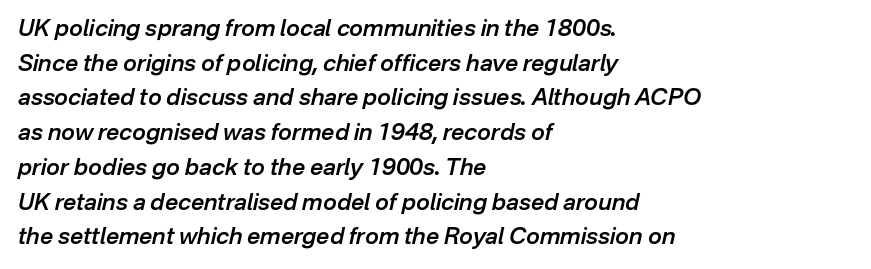
The image shows 23 px text type, italic (leaning right); set left-aligned, normal line spacing (1.51x), normal letter spacing, not underlined.
